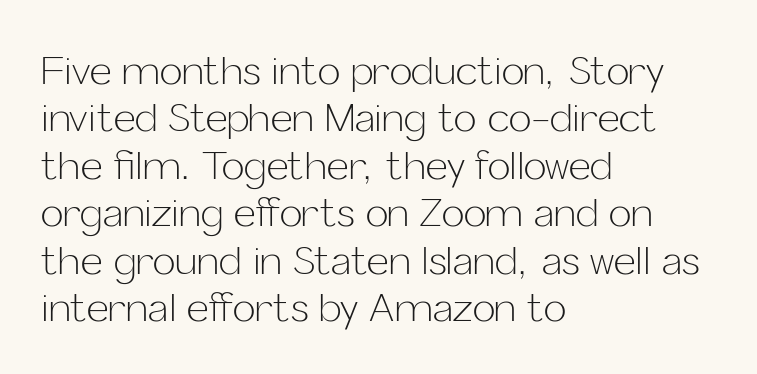
{"serif": "no", "italic": "no", "bold": "no", "weight": "light", "width": "normal", "stroke_contrast": "low", "x_height": "medium", "monospaced": "no", "underline": "no", "align": "left", "line_spacing": "normal", "line_spacing_ratio": 1.25, "letter_spacing": "normal", "letter_spacing_em": 0.0, "glyph_px": 38}
